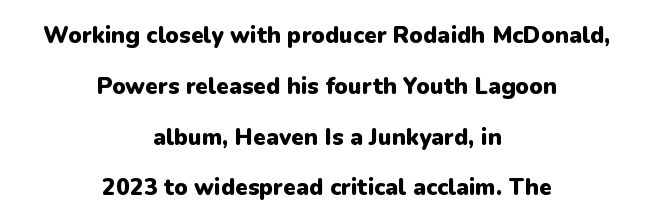
Each new line begins a long way beneath the previous one. The words here are not underlined. Line starts and ends both wander, symmetrically. Do the letters lean? They stand straight. Observe the ordinary spacing: letters are neighbours, not strangers. Summary of weight: heavy, a full bold.
